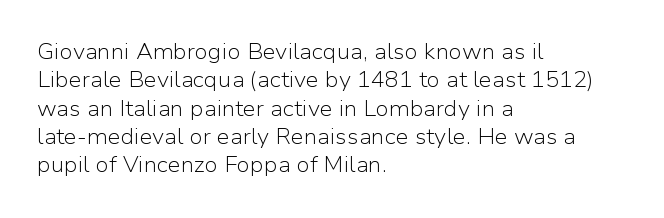
The image shows 21 px text type, upright; set left-aligned, normal line spacing (1.35x), normal letter spacing, not underlined.
